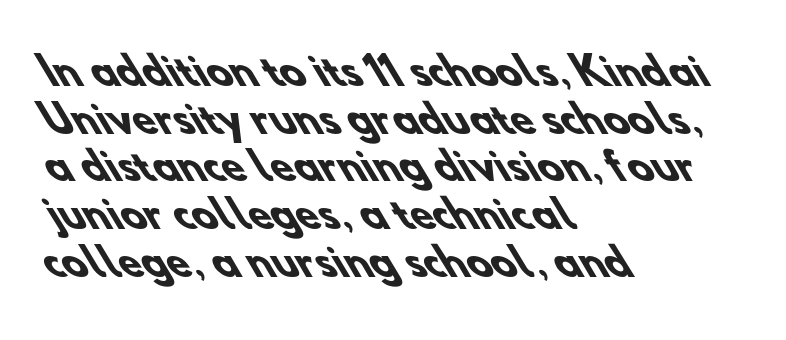
The image shows 37 px heavy sans-serif type; set left-aligned, normal line spacing (1.29x), normal letter spacing, not underlined; low stroke contrast and a small x-height.
